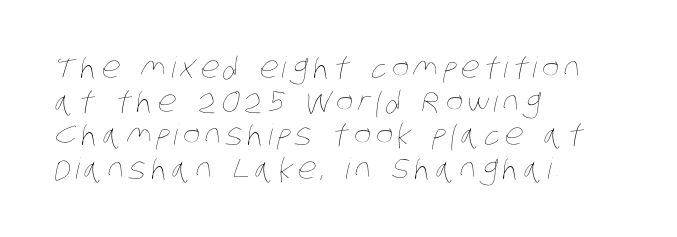
Q: Is the text bold? A: No.
Q: Is the text underlined? A: No.
Q: How is the paragraph aligned? A: Left-aligned.
Q: Width (condensed, normal, or wide)? A: Condensed.
Q: Stroke contrast? A: Low.
Q: x-height? A: Large.
Q: Monospaced? A: No.
